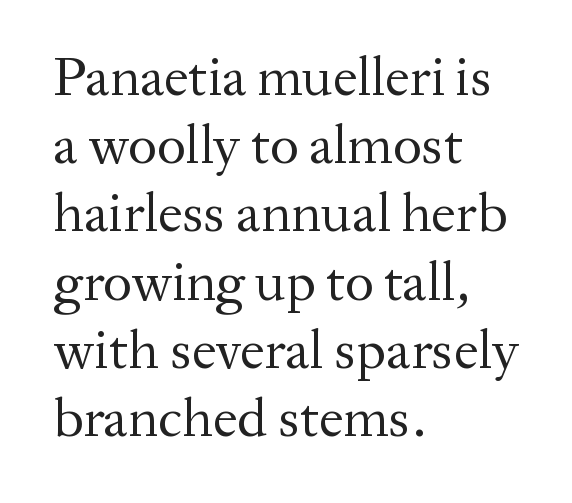
{"serif": "yes", "italic": "no", "bold": "no", "weight": "regular", "width": "normal", "stroke_contrast": "medium", "x_height": "medium", "monospaced": "no", "underline": "no", "align": "left", "line_spacing_ratio": 1.24, "letter_spacing": "normal", "letter_spacing_em": 0.0, "glyph_px": 55}
